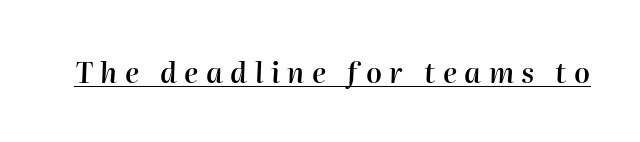
{"italic": "yes", "lean": "right", "slant_degrees": 2, "bold": "semi", "weight": "semibold", "width": "normal", "stroke_contrast": "high", "x_height": "medium", "monospaced": "no", "underline": "yes", "letter_spacing": "wide", "letter_spacing_em": 0.27, "glyph_px": 28}
